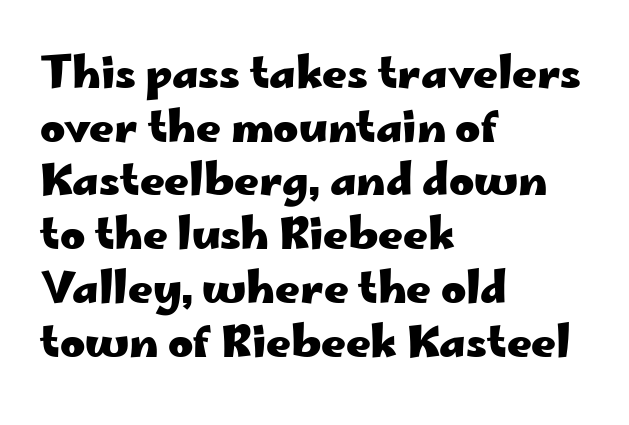
Characters remain perfectly vertical along every line. The letters advance in unequal steps, a hallmark of proportional type. The passage is arranged the way most books set body copy — flush left. The letterforms sit shoulder to shoulder at normal distance. The block of text has a typical density, with ordinary space between rows. The font family rendered here belongs to the sans-serif group.
